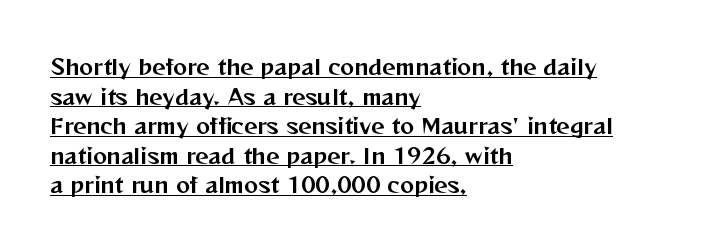
Left-aligned paragraph, ragged on the right. It's the straight-up-and-down kind of type. Does a line run under the words? Yes, clearly. Compared with typical body copy, the letter spacing here is the same.
